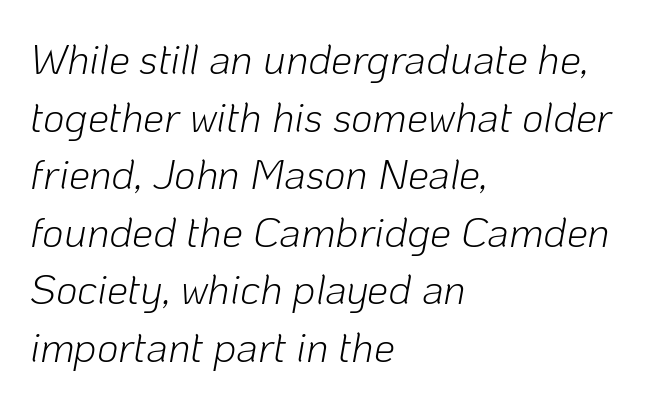
Baseline-to-baseline distance is the conventional proportion of letter height. Posture: slanted. Spacing verdict: proportional, widths tailored to each character. This sample uses plain, unmodified letter spacing.
